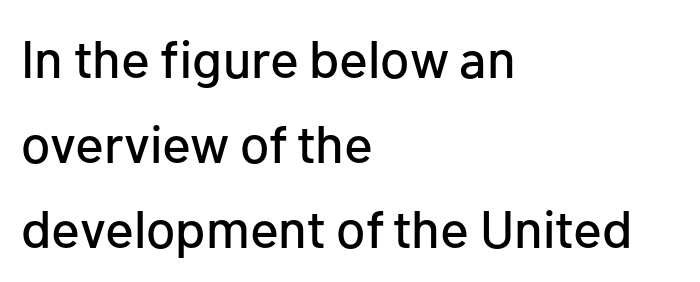
Q: Is the text italic (slanted)? A: No, it is upright.
Q: Is the typeface a serif or a sans-serif typeface? A: Sans-serif.
Q: Is the text underlined? A: No.
Q: How is the paragraph aligned? A: Left-aligned.
Q: Is the spacing between letters normal or unusually wide? A: Normal.
Q: Is the spacing between lines tight, normal or loose? A: Normal.
Q: Width (condensed, normal, or wide)? A: Normal.
Q: Stroke contrast? A: Low.
Q: x-height? A: Medium.
Q: Monospaced? A: No.
